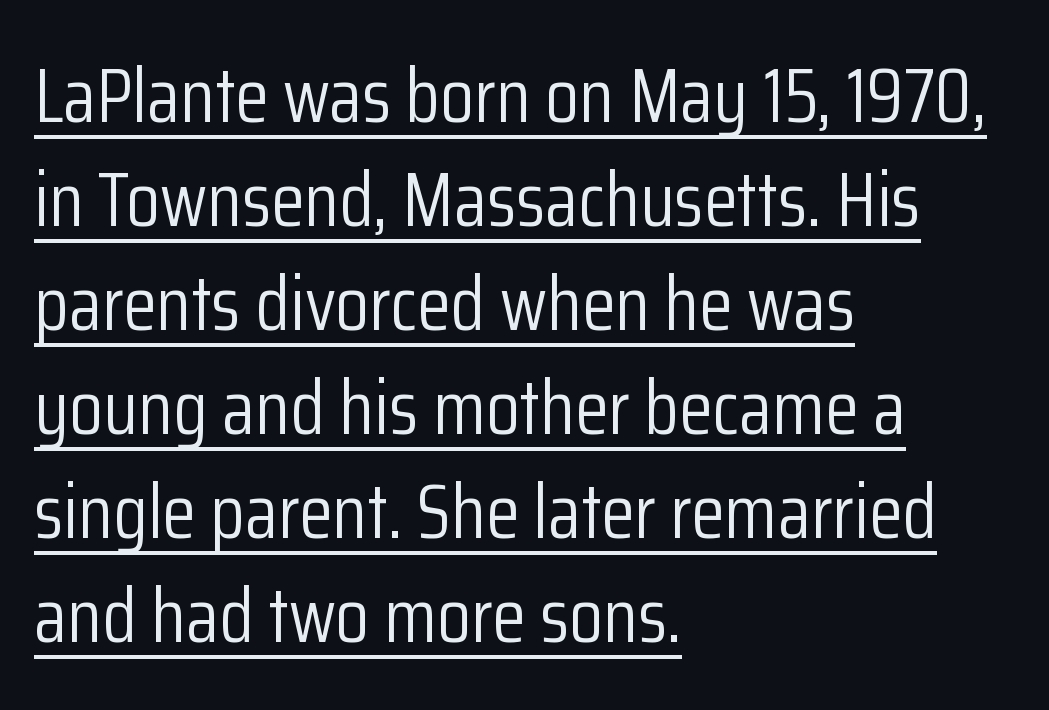
A typesetter would call this leading conventional body-copy spacing. Character widths vary here, with narrow letters taking less room than wide ones. Letters have the restrained weight of plain body copy at most. The lettering holds an erect, upright posture throughout. Alignment: flush left.
